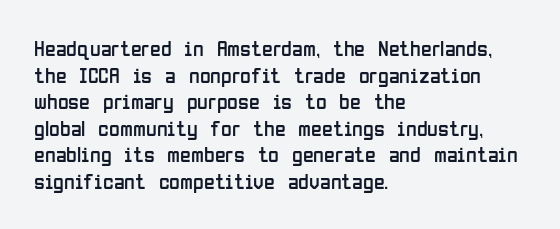
The face used here is rendered with its standard letterfit. The rag falls on the right side of this text block. The typeface has the unassuming heft of standard copy or less. Italic: no, the glyphs are upright roman.
